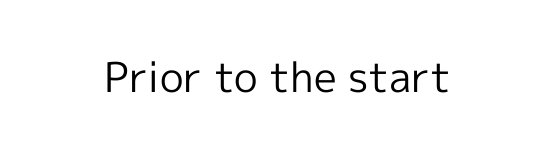
Weight: in the light-to-regular range. Designer's note — italics off, roman on. Serifs: no, the terminals of the letterforms are clean. The rendering uses natural spacing where letterforms have individual widths. Descenders are the only things crossing below the line. Observe the ordinary spacing: letters are neighbours, not strangers.
